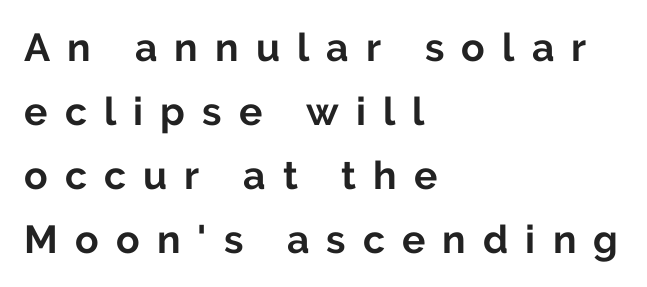
{"serif": "no", "italic": "no", "bold": "yes", "weight": "bold", "width": "normal", "stroke_contrast": "low", "x_height": "medium", "monospaced": "no", "underline": "no", "align": "left", "line_spacing": "normal", "line_spacing_ratio": 1.64, "letter_spacing": "wide", "letter_spacing_em": 0.44, "glyph_px": 39}
